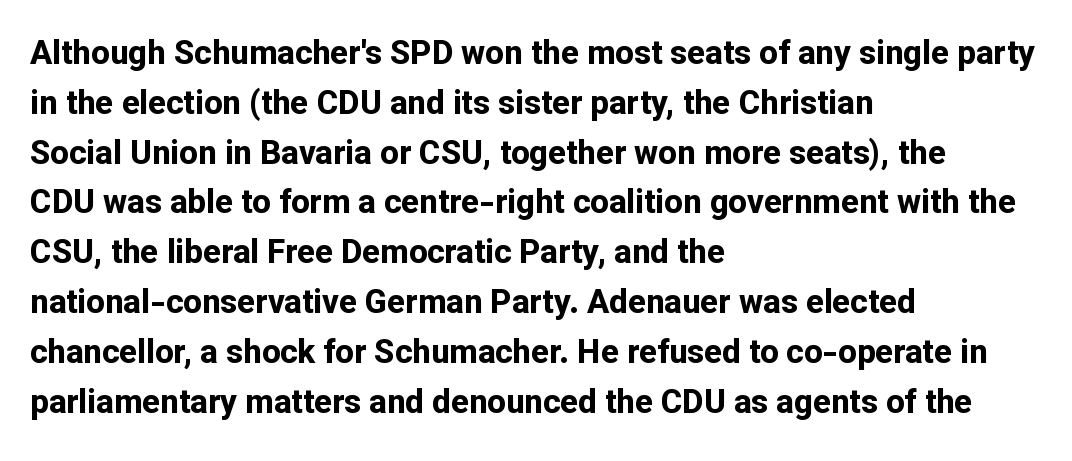
This sample uses an upright cut, with every glyph sitting square on the baseline. Grotesque or geometric, the face here clearly has no serifs. This rendering features lettering with no underline. A full-strength bold gives these letters their thick strokes. Think of a printed novel: that variable character pitch is what you see here. The text block is weighted toward the left margin, trailing off unevenly rightward.
